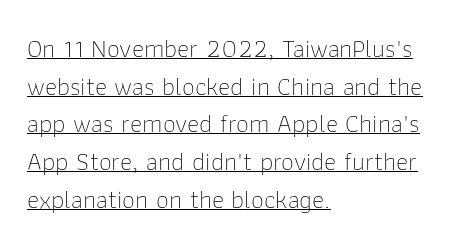
{"italic": "no", "bold": "no", "underline": "yes", "align": "left", "line_spacing": "normal", "line_spacing_ratio": 1.45, "letter_spacing": "normal", "letter_spacing_em": 0.0, "glyph_px": 26}
